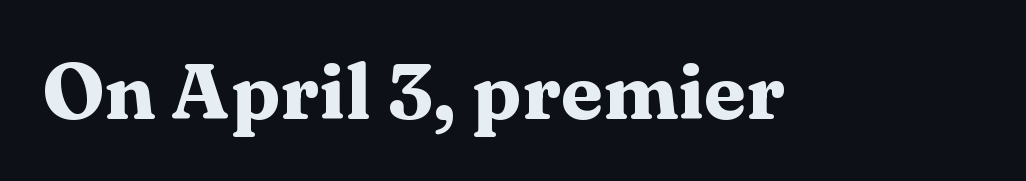
{"serif": "yes", "italic": "no", "bold": "yes", "weight": "heavy", "width": "wide", "stroke_contrast": "medium", "x_height": "medium", "monospaced": "no", "underline": "no", "letter_spacing": "normal", "letter_spacing_em": 0.0, "glyph_px": 78}
